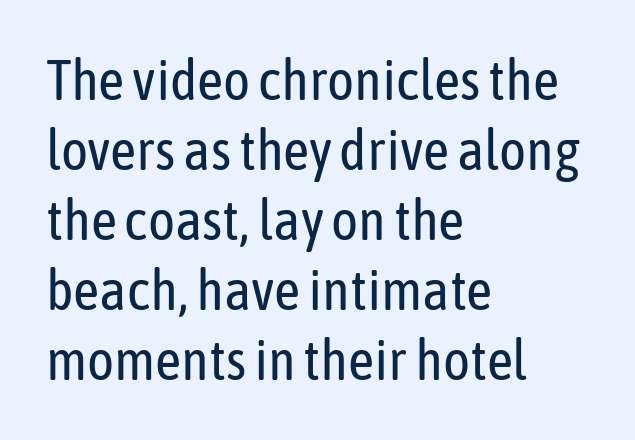
Letter spacing: default. The space directly below the letters is spotless. Line starts are locked; line ends wander. This sample uses a sans-serif face. Weight: not bold — regular or lighter.
